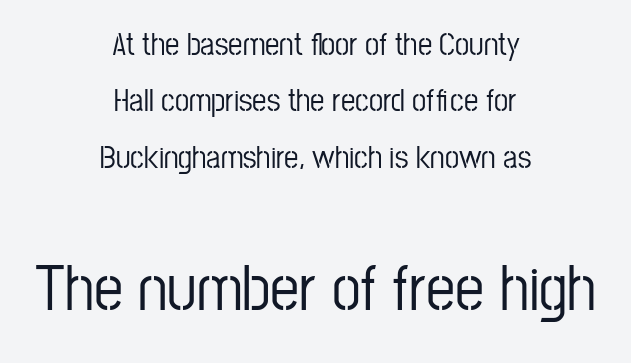
The image shows 65 px condensed sans-serif type, upright; set centered, line spacing 1.76x, normal letter spacing, not underlined; the second (bottom) block is 2.03x larger; low stroke contrast and a medium x-height.
